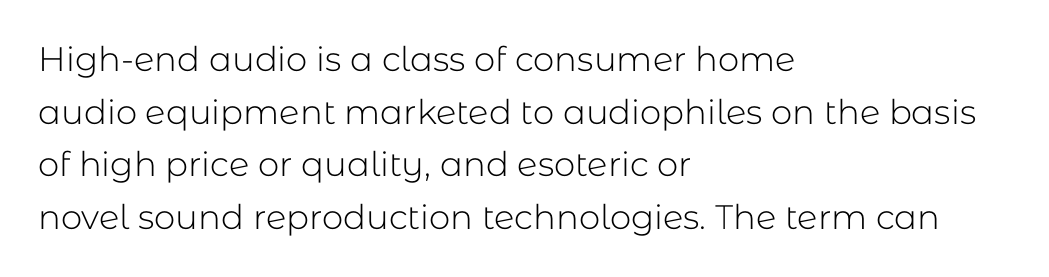
The image shows 34 px light sans-serif type, upright; set left-aligned, normal line spacing (1.55x), normal letter spacing, not underlined; low stroke contrast and a medium x-height.
